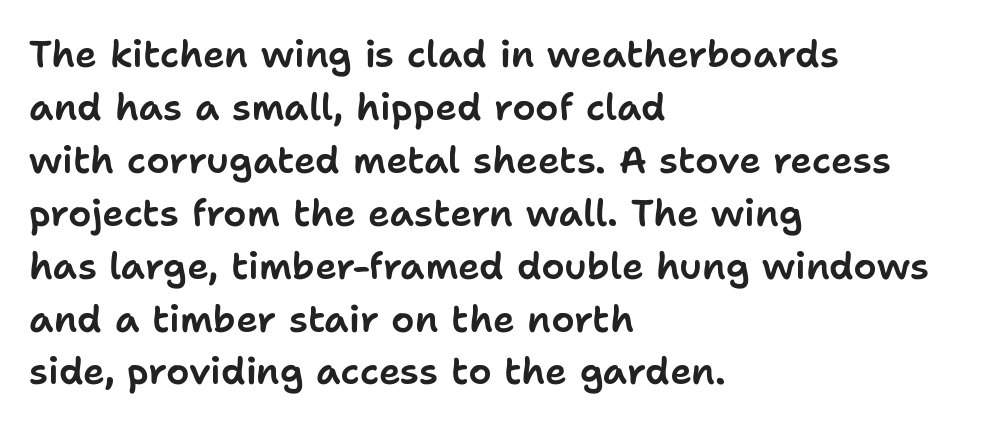
{"serif": "no", "italic": "no", "width": "normal", "stroke_contrast": "low", "x_height": "medium", "monospaced": "no", "underline": "no", "align": "left", "line_spacing": "normal", "line_spacing_ratio": 1.43, "letter_spacing": "normal", "letter_spacing_em": 0.0, "glyph_px": 37}
